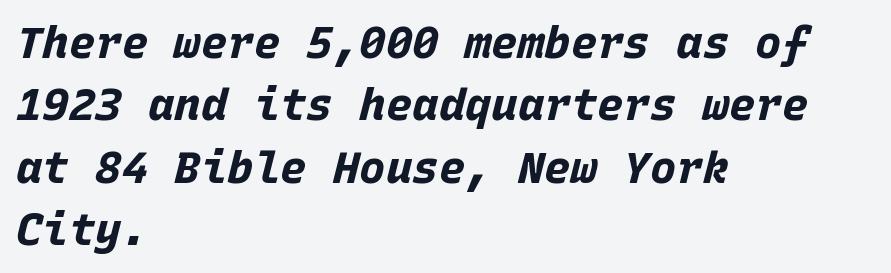
{"italic": "yes", "lean": "right", "slant_degrees": 15, "bold": "yes", "weight": "bold", "width": "normal", "stroke_contrast": "low", "x_height": "large", "monospaced": "yes", "underline": "no", "align": "left", "line_spacing": "normal", "line_spacing_ratio": 1.42, "letter_spacing": "normal", "letter_spacing_em": 0.0, "glyph_px": 44}
